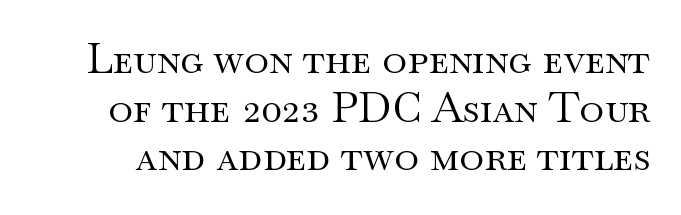
Q: Is the text bold? A: No.
Q: Is the text italic (slanted)? A: No, it is upright.
Q: Is the typeface a serif or a sans-serif typeface? A: Serif.
Q: Is the text underlined? A: No.
Q: Is the spacing between letters normal or unusually wide? A: Normal.
Q: Width (condensed, normal, or wide)? A: Wide.
Q: Stroke contrast? A: Medium.
Q: x-height? A: Small.
Q: Monospaced? A: No.
